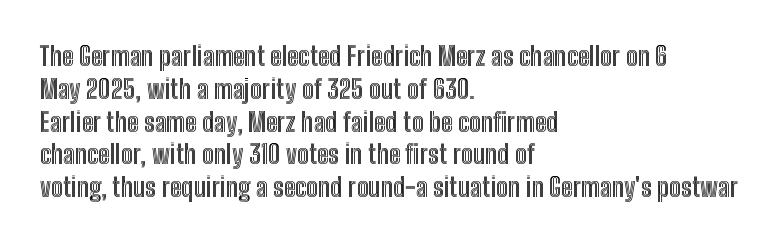
The image shows 26 px text type, upright; set left-aligned, normal line spacing (1.26x), normal letter spacing, not underlined.
